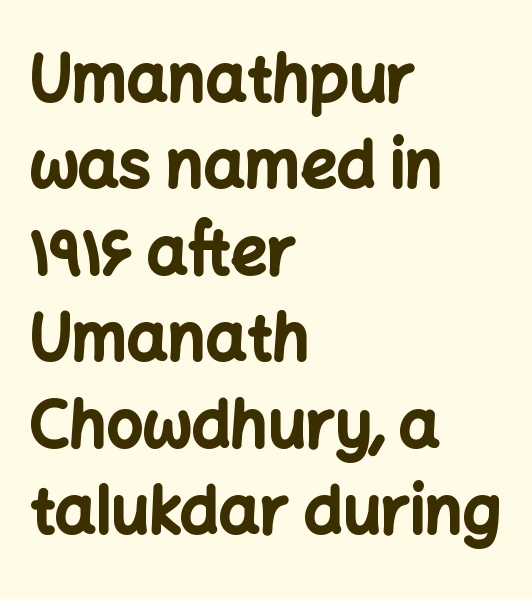
Q: Is the text bold? A: Yes.
Q: Is the text italic (slanted)? A: No, it is upright.
Q: Is the typeface a serif or a sans-serif typeface? A: Sans-serif.
Q: Is the text underlined? A: No.
Q: How is the paragraph aligned? A: Left-aligned.
Q: Is the spacing between letters normal or unusually wide? A: Normal.
Q: Is the spacing between lines tight, normal or loose? A: Normal.
Q: Width (condensed, normal, or wide)? A: Normal.
Q: Stroke contrast? A: Low.
Q: x-height? A: Medium.
Q: Monospaced? A: No.
